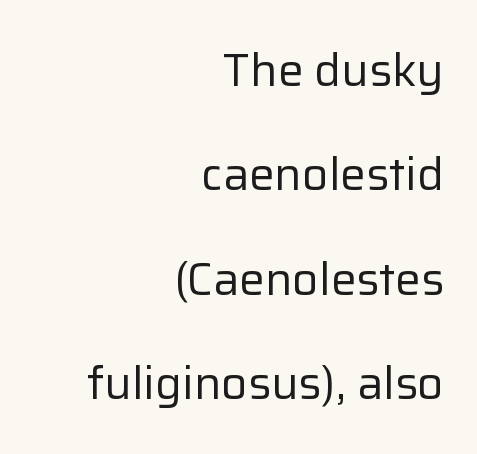
Q: Is the text bold? A: No.
Q: Is the text italic (slanted)? A: No, it is upright.
Q: Is the typeface a serif or a sans-serif typeface? A: Sans-serif.
Q: Is the text underlined? A: No.
Q: How is the paragraph aligned? A: Right-aligned.
Q: Is the spacing between letters normal or unusually wide? A: Normal.
Q: Is the spacing between lines tight, normal or loose? A: Loose.
Q: Width (condensed, normal, or wide)? A: Normal.
Q: Stroke contrast? A: Low.
Q: x-height? A: Medium.
Q: Monospaced? A: No.
